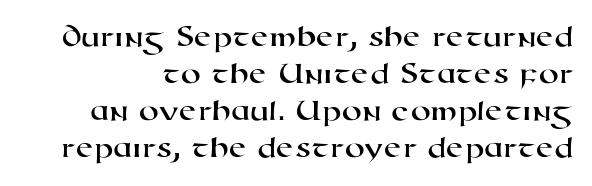
The image shows 32 px wide sans-serif type; set line spacing 1.16x, normal letter spacing, not underlined; high stroke contrast and a medium x-height.
